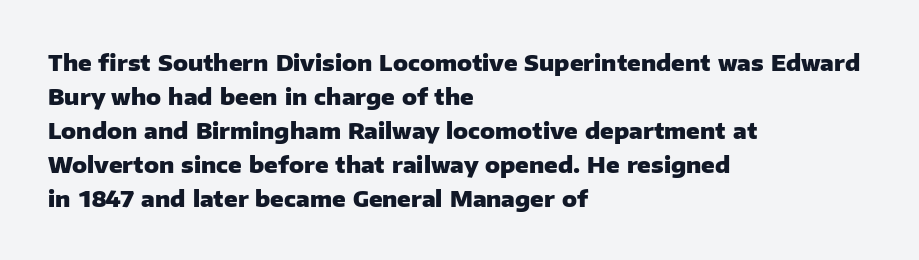
The image shows 22 px bold type, upright; set left-aligned, normal line spacing (1.54x), normal letter spacing, not underlined.
